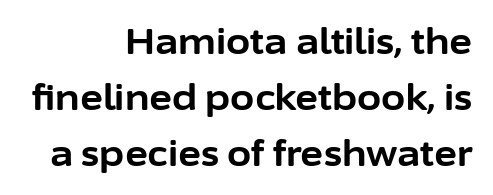
The image shows 35 px bold sans-serif type, upright; set right-aligned, normal line spacing (1.6x), normal letter spacing, not underlined; low stroke contrast and a medium x-height.
